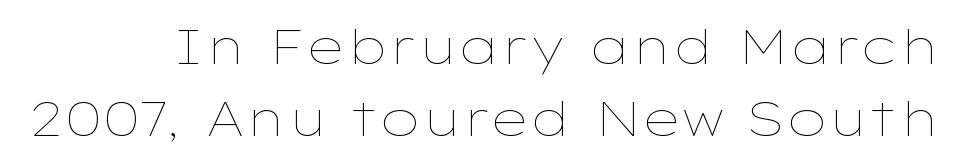
Q: Is the text bold? A: No.
Q: Is the text italic (slanted)? A: No, it is upright.
Q: Is the text underlined? A: No.
Q: Is the spacing between letters normal or unusually wide? A: Normal.
Q: Is the spacing between lines tight, normal or loose? A: Normal.
Q: Width (condensed, normal, or wide)? A: Wide.
Q: Stroke contrast? A: Low.
Q: x-height? A: Medium.
Q: Monospaced? A: No.
